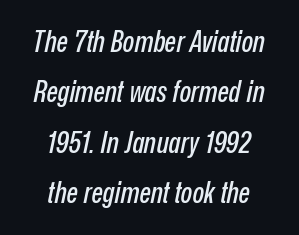
Q: Is the text italic (slanted)? A: Yes, it leans right by about 12 degrees.
Q: Is the text underlined? A: No.
Q: How is the paragraph aligned? A: Centered.
Q: Is the spacing between letters normal or unusually wide? A: Normal.
Q: Is the spacing between lines tight, normal or loose? A: Normal.
Q: Width (condensed, normal, or wide)? A: Condensed.
Q: Stroke contrast? A: Low.
Q: x-height? A: Medium.
Q: Monospaced? A: No.
